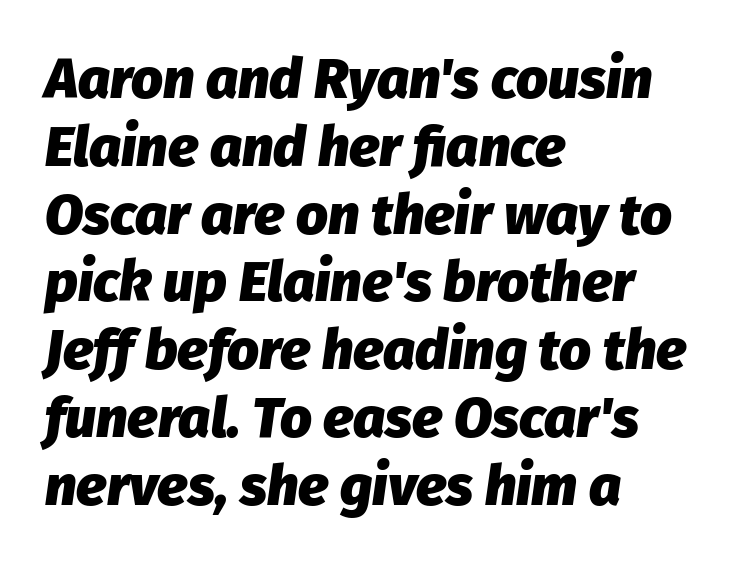
One-word summary of the alignment: left. Is the type slanted? Yes — the strokes lean at a clear angle. The foot of each line stays bare and open. The line texture is even and compact thanks to regular tracking. This sample has the flowing, uneven cadence of proportional lettering.
